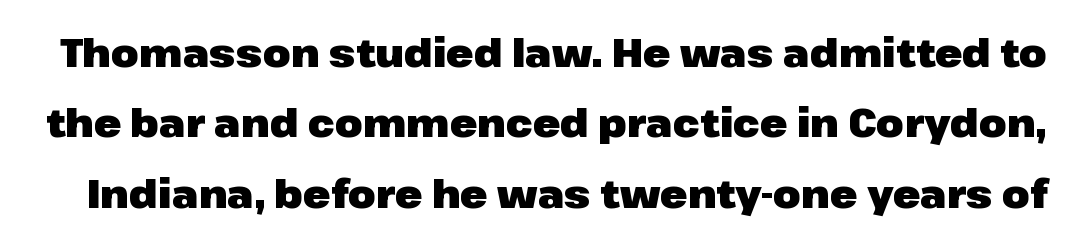
Strokes here are thick enough to call this a true bold. A typesetter would call this proportional, since set widths differ per character. Compared with typical body copy, the letter spacing here is the same. The area under the type is left untouched. The passage shown is typeset with a sans-serif family. The font's upright variant was chosen for this text.
